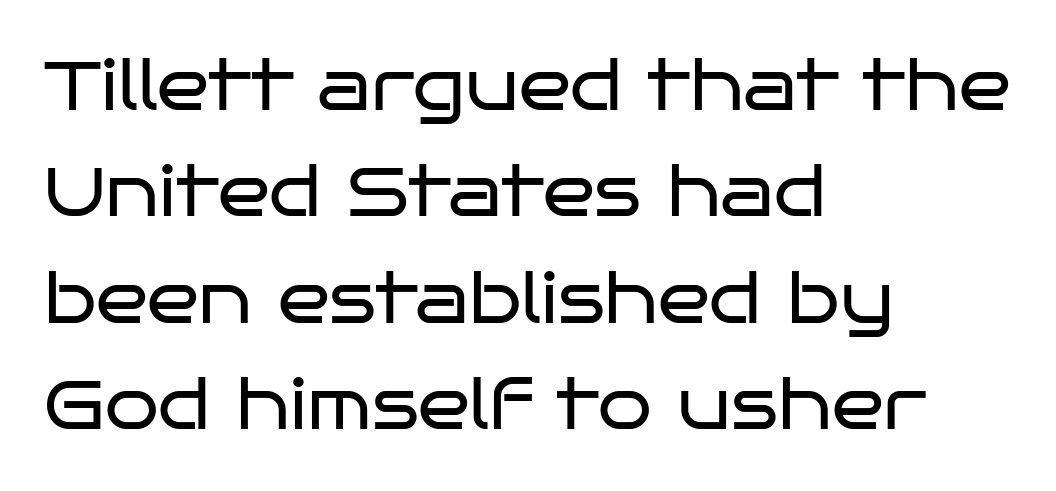
{"serif": "no", "italic": "no", "bold": "no", "weight": "regular", "width": "wide", "stroke_contrast": "low", "x_height": "large", "monospaced": "no", "underline": "no", "align": "left", "line_spacing": "normal", "line_spacing_ratio": 1.54, "letter_spacing": "normal", "letter_spacing_em": 0.0, "glyph_px": 69}
